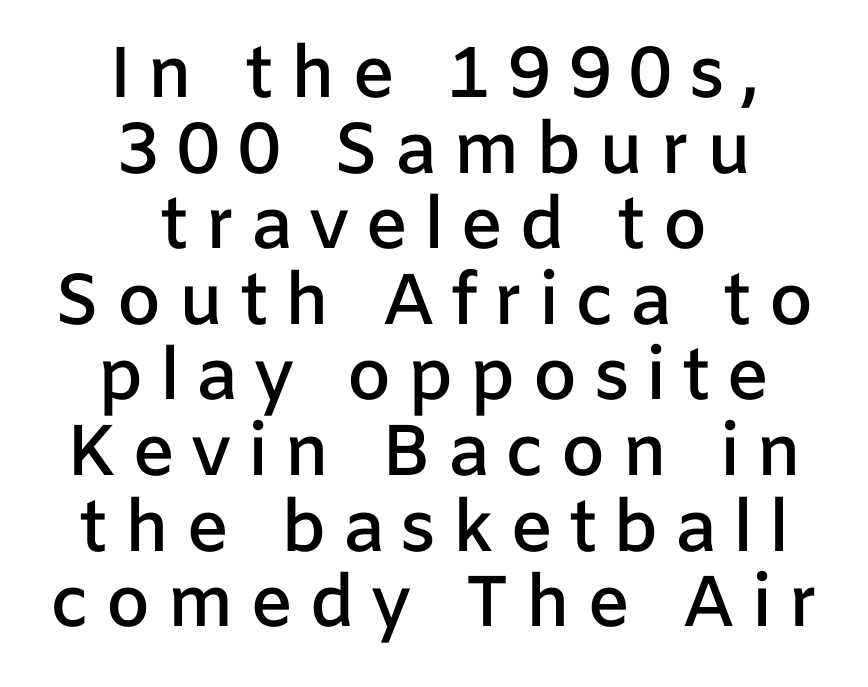
The image shows 72 px semibold sans-serif type, upright; set centered, tight line spacing (1.05x), unusually wide letter spacing (+0.22 em), not underlined; low stroke contrast and a medium x-height.
